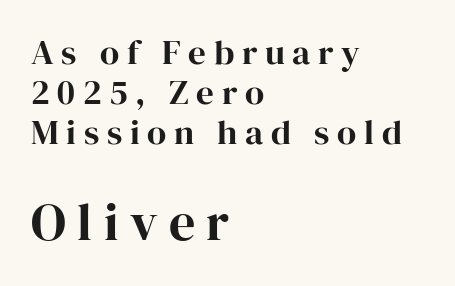
The image shows 52 px serif type, upright; set left-aligned, tight line spacing (1.14x), unusually wide letter spacing (+0.22 em), not underlined; the second (bottom) block is 1.49x larger; high stroke contrast and a medium x-height.
